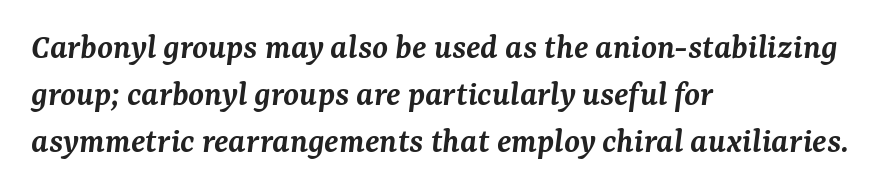
{"serif": "yes", "italic": "yes", "lean": "right", "slant_degrees": 7, "bold": "semi", "weight": "semibold", "width": "normal", "stroke_contrast": "medium", "x_height": "medium", "monospaced": "no", "underline": "no", "align": "left", "line_spacing": "normal", "line_spacing_ratio": 1.31, "letter_spacing": "normal", "letter_spacing_em": 0.0, "glyph_px": 36}
